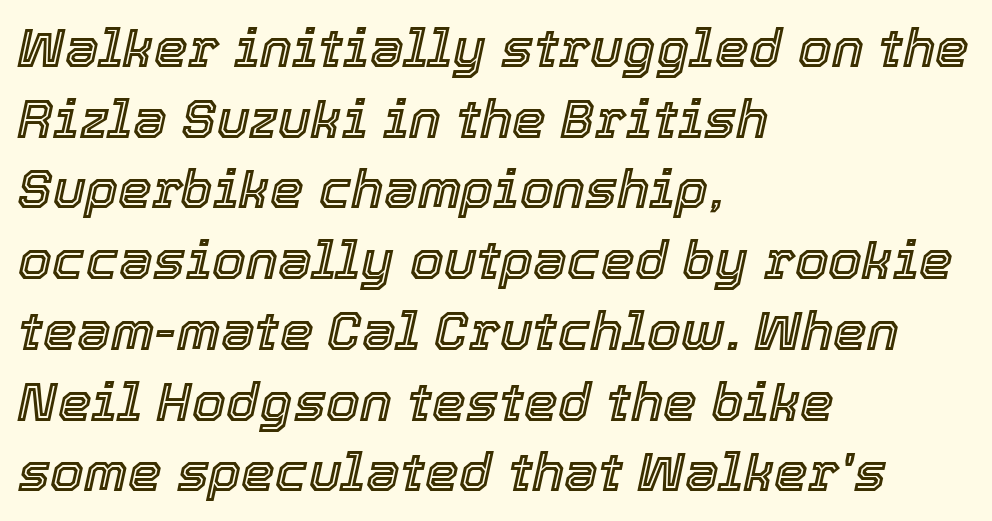
The image shows 54 px text type, italic (leaning right); set left-aligned, normal line spacing (1.31x), normal letter spacing, not underlined; a medium x-height.
